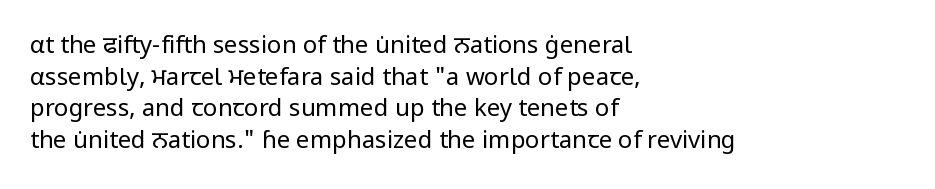
Leftover space on each line is placed entirely after the last word. The typesetting does not lean heavy: it is not bold. Honestly, the letter spacing is just normal — you wouldn't notice it. Underline: absent. If you drew a line through each stem, it would be perfectly vertical.
